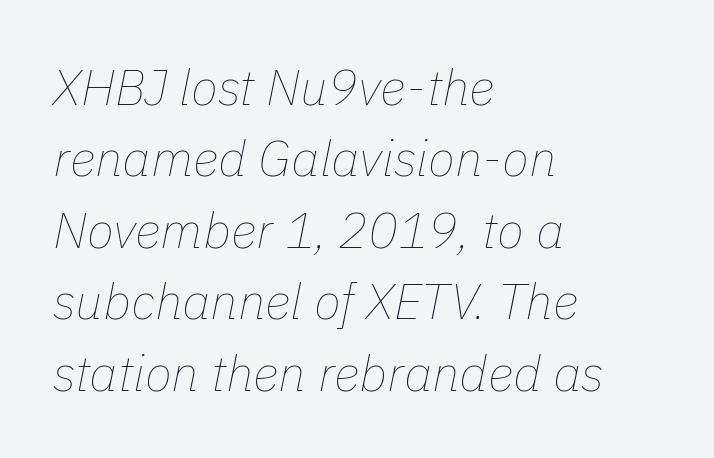
Decoration check: the copy has no underline. Every character sits at an angle, as italics do. The line-height multiplier appears to be the usual default. The face used here is proportionally spaced, like ordinary book or web type. In CSS terms this would be text-align: left. A light-to-regular cut is what we see here.
